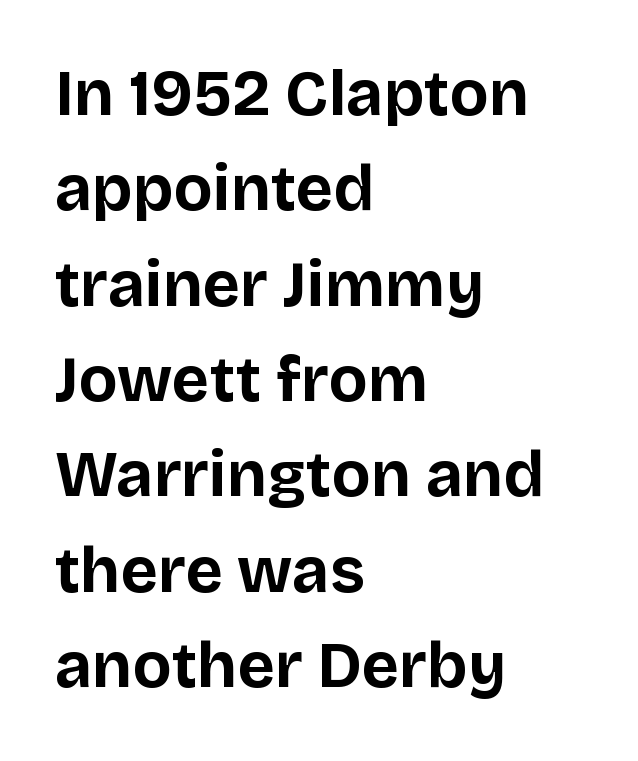
The image shows 64 px bold sans-serif type, upright; set left-aligned, normal line spacing (1.49x), normal letter spacing, not underlined; low stroke contrast and a large x-height.
